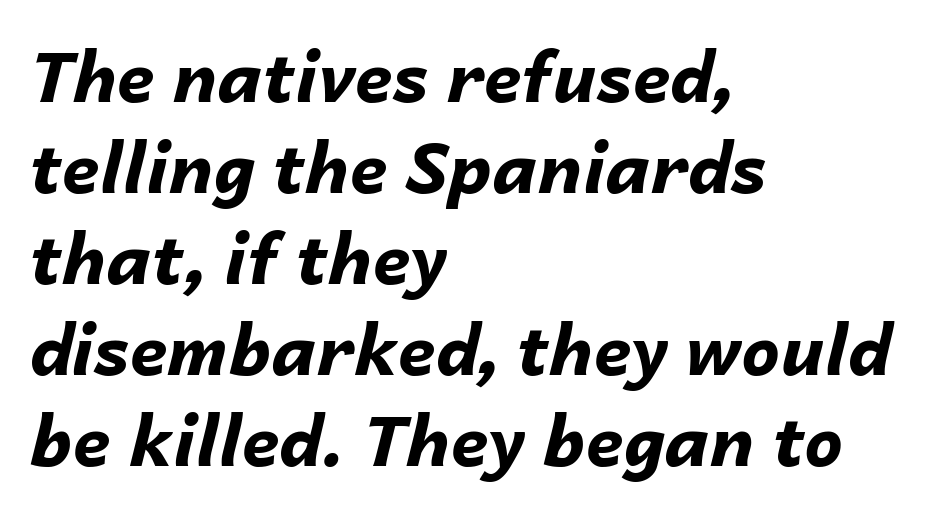
{"italic": "yes", "lean": "right", "slant_degrees": 14, "bold": "yes", "weight": "bold", "width": "normal", "stroke_contrast": "low", "x_height": "medium", "monospaced": "no", "underline": "no", "align": "left", "line_spacing": "normal", "line_spacing_ratio": 1.32, "letter_spacing": "normal", "letter_spacing_em": 0.0, "glyph_px": 69}
